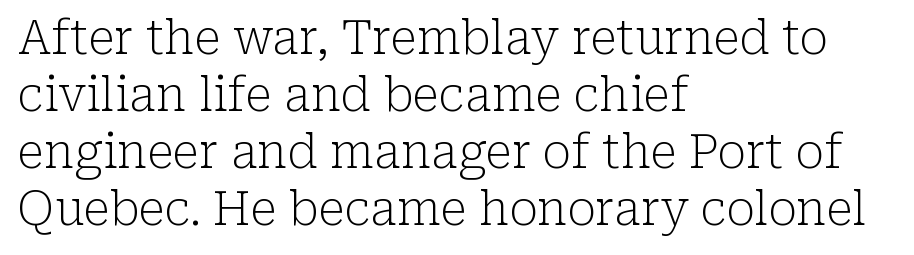
Q: Is the text bold? A: No.
Q: Is the text italic (slanted)? A: No, it is upright.
Q: Is the typeface a serif or a sans-serif typeface? A: Serif.
Q: Is the text underlined? A: No.
Q: How is the paragraph aligned? A: Left-aligned.
Q: Is the spacing between letters normal or unusually wide? A: Normal.
Q: Width (condensed, normal, or wide)? A: Normal.
Q: Stroke contrast? A: Low.
Q: x-height? A: Medium.
Q: Monospaced? A: No.
